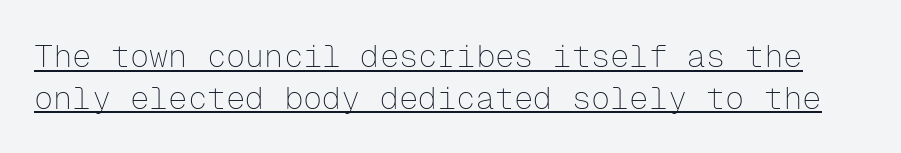
{"serif": "no", "italic": "no", "bold": "no", "weight": "thin", "width": "normal", "stroke_contrast": "low", "x_height": "medium", "monospaced": "yes", "underline": "yes", "line_spacing": "normal", "line_spacing_ratio": 1.3, "letter_spacing": "normal", "letter_spacing_em": 0.0, "glyph_px": 32}
